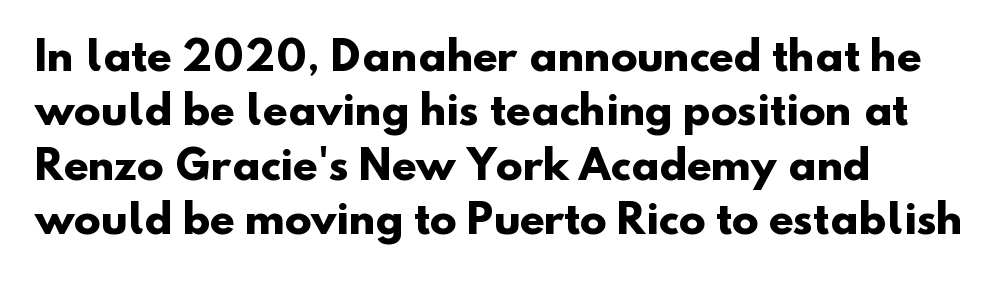
Q: Is the text bold? A: Yes.
Q: Is the typeface a serif or a sans-serif typeface? A: Sans-serif.
Q: Is the text underlined? A: No.
Q: How is the paragraph aligned? A: Left-aligned.
Q: Is the spacing between letters normal or unusually wide? A: Normal.
Q: Is the spacing between lines tight, normal or loose? A: Normal.
Q: Width (condensed, normal, or wide)? A: Normal.
Q: Stroke contrast? A: Low.
Q: x-height? A: Small.
Q: Monospaced? A: No.
